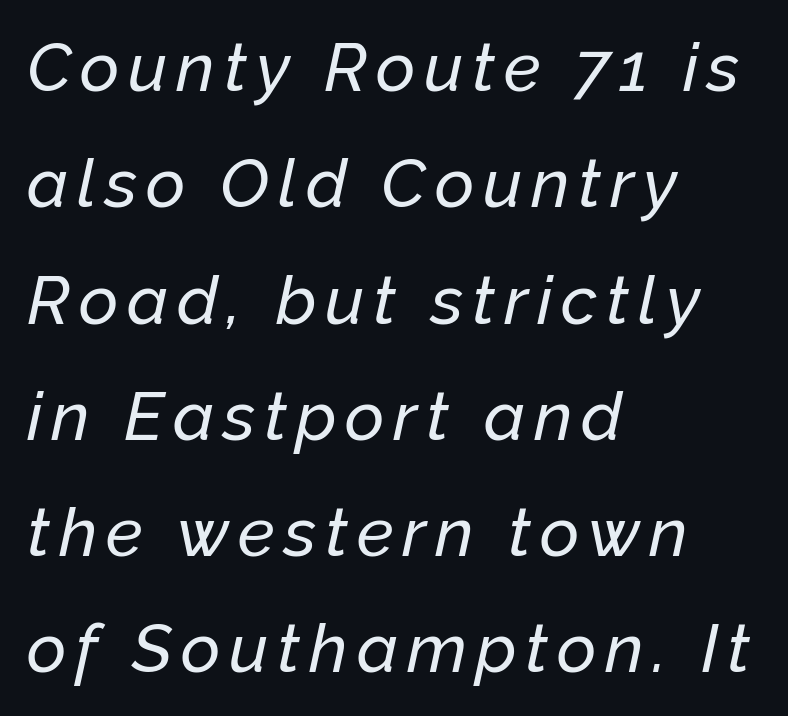
Q: Is the text italic (slanted)? A: Yes, it leans right by about 12 degrees.
Q: Is the text underlined? A: No.
Q: How is the paragraph aligned? A: Left-aligned.
Q: Width (condensed, normal, or wide)? A: Normal.
Q: Stroke contrast? A: Low.
Q: x-height? A: Medium.
Q: Monospaced? A: No.
